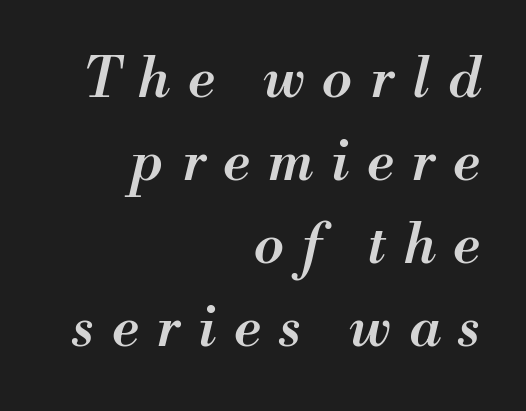
{"italic": "yes", "lean": "right", "slant_degrees": 13, "bold": "semi", "weight": "semibold", "width": "normal", "stroke_contrast": "medium", "x_height": "small", "monospaced": "no", "underline": "no", "align": "right", "line_spacing": "normal", "line_spacing_ratio": 1.51, "letter_spacing": "wide", "letter_spacing_em": 0.33, "glyph_px": 55}
